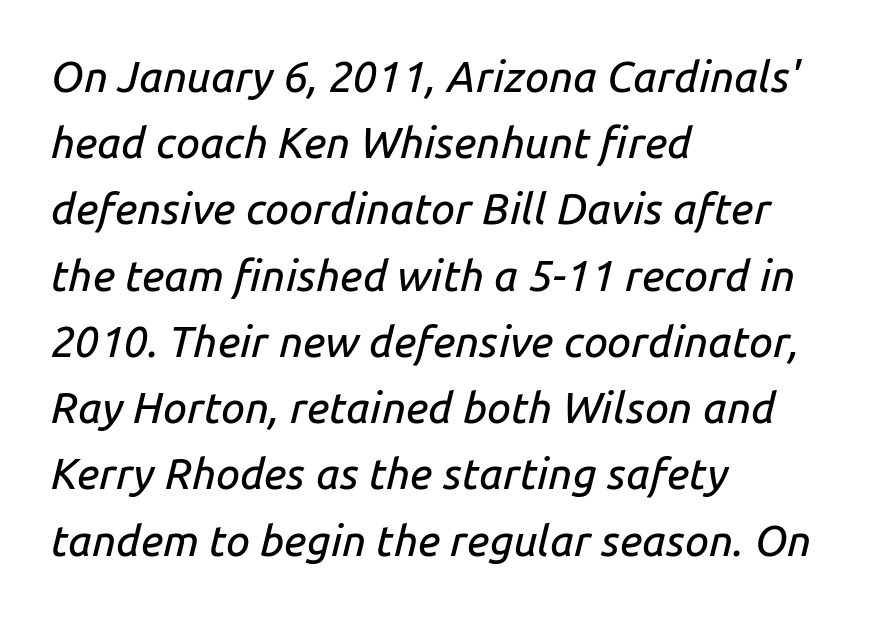
This sample keeps an unexceptional amount of space between lines. Is the block centered? No — it sits flush against the left margin. Designer's note — italics engaged. Only glyphs here, with clear space below each row. Glyph-to-glyph distance matches everyday printed text. Note the varied advance widths — an 'i' is clearly narrower than an 'm'.
